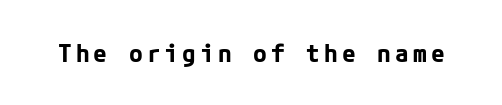
The image shows 25 px bold type, upright; set not underlined.
